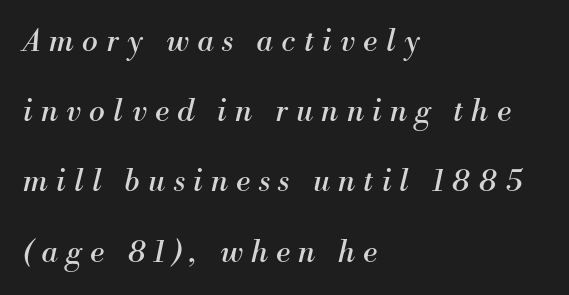
{"serif": "yes", "italic": "yes", "lean": "right", "slant_degrees": 13, "bold": "no", "weight": "regular", "width": "normal", "stroke_contrast": "medium", "x_height": "small", "monospaced": "no", "underline": "no", "align": "left", "line_spacing": "loose", "line_spacing_ratio": 2.34, "letter_spacing": "wide", "letter_spacing_em": 0.28, "glyph_px": 30}
